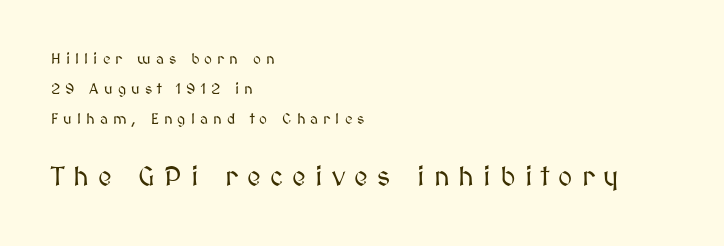
{"italic": "no", "underline": "no", "align": "left", "line_spacing": "loose", "line_spacing_ratio": 1.99, "letter_spacing": "wide", "letter_spacing_em": 0.34, "larger_block": "second", "size_ratio": 1.8, "glyph_px": 27}
